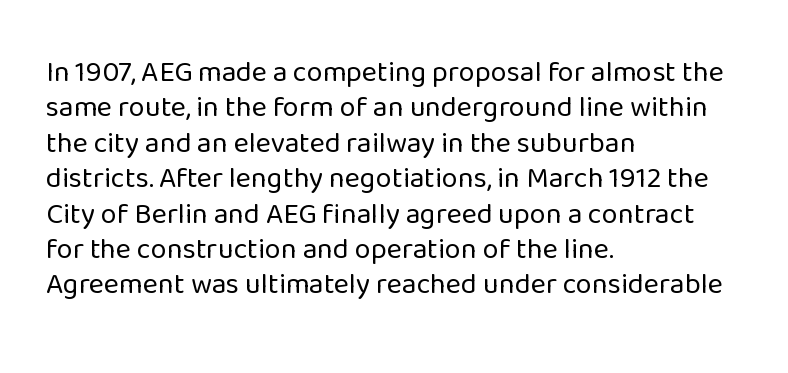
Q: Is the text bold? A: No.
Q: Is the text italic (slanted)? A: No, it is upright.
Q: Is the typeface a serif or a sans-serif typeface? A: Sans-serif.
Q: Is the text underlined? A: No.
Q: How is the paragraph aligned? A: Left-aligned.
Q: Is the spacing between letters normal or unusually wide? A: Normal.
Q: Width (condensed, normal, or wide)? A: Normal.
Q: Stroke contrast? A: Low.
Q: x-height? A: Medium.
Q: Monospaced? A: No.
